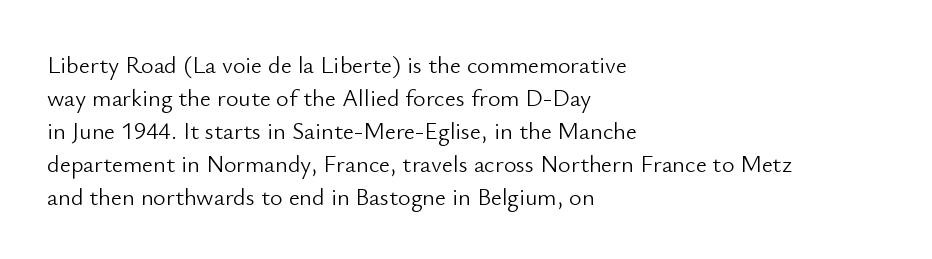
These lines stack with their left ends in a neat column. Letters rest on an invisible, unmarked baseline. The lines sit at an ordinary, default distance from one another. The type sits square on the baseline with zero lean. No letter is thick-stroked: the sample isn't bold. Default kerning and tracking; the words read as compact shapes.
